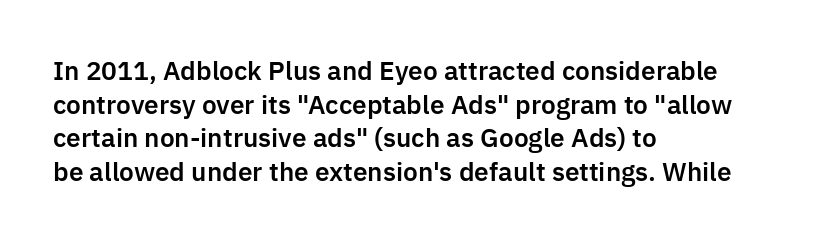
{"italic": "no", "underline": "no", "align": "left", "line_spacing": "normal", "line_spacing_ratio": 1.35, "letter_spacing": "normal", "letter_spacing_em": 0.0, "glyph_px": 25}
